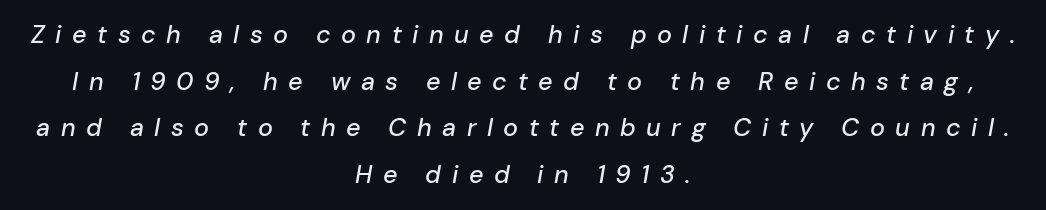
{"italic": "yes", "lean": "right", "slant_degrees": 10, "underline": "no", "align": "center", "line_spacing_ratio": 1.87, "letter_spacing": "wide", "letter_spacing_em": 0.42, "glyph_px": 25}
